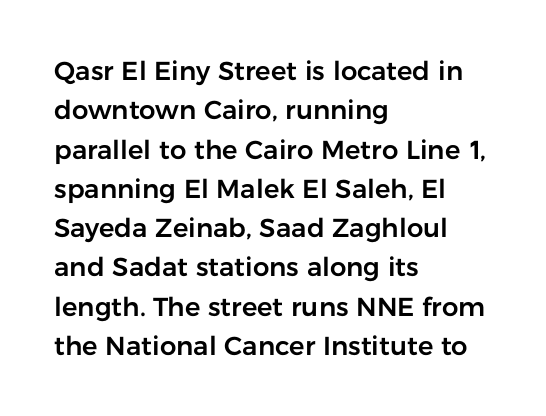
This rendering features lettering with no underline. Every row of glyphs begins at an identical x-position on the left. The leading is moderate, giving the passage an even texture. When letters stand straight like this, we call the style roman or upright.
